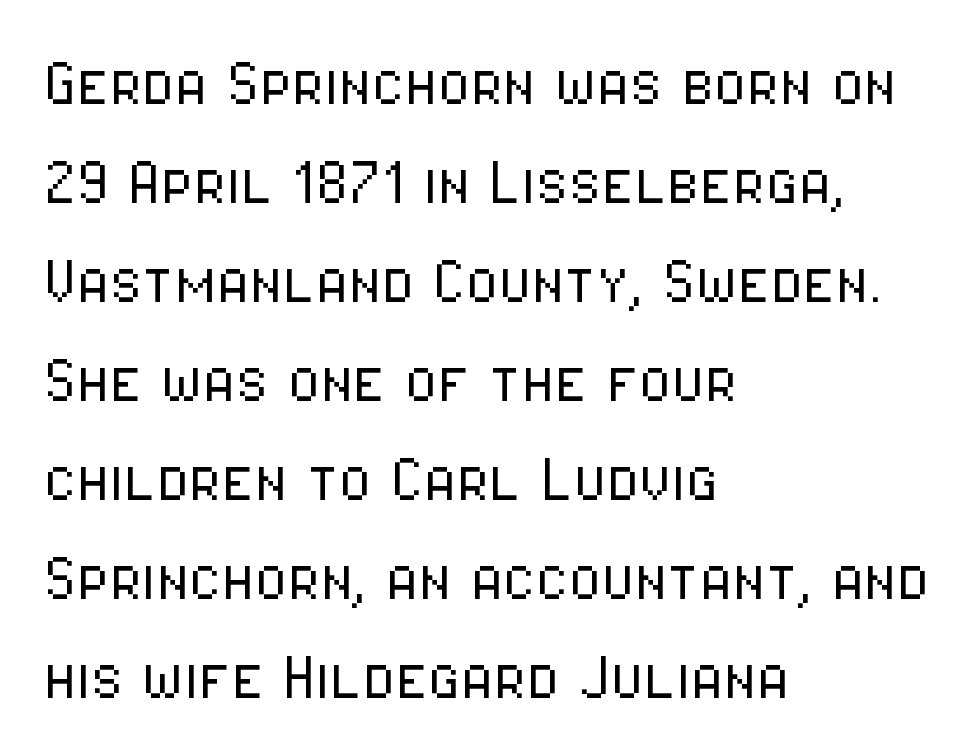
{"serif": "no", "italic": "no", "bold": "no", "weight": "light", "width": "condensed", "stroke_contrast": "low", "x_height": "medium", "monospaced": "no", "underline": "no", "align": "left", "line_spacing": "normal", "line_spacing_ratio": 1.32, "letter_spacing": "normal", "letter_spacing_em": 0.0, "glyph_px": 75}
